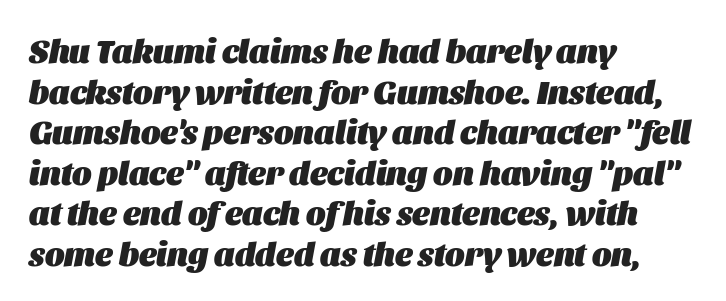
The image shows 33 px heavy type, italic (leaning right); set left-aligned, line spacing 1.23x, normal letter spacing, not underlined; medium stroke contrast and a large x-height.
